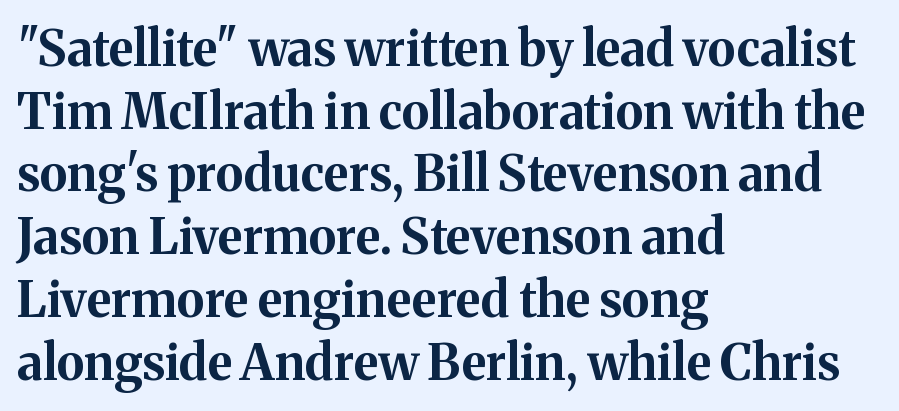
The image shows 49 px bold serif type, upright; set left-aligned, normal line spacing (1.28x), normal letter spacing, not underlined; medium stroke contrast and a medium x-height.
